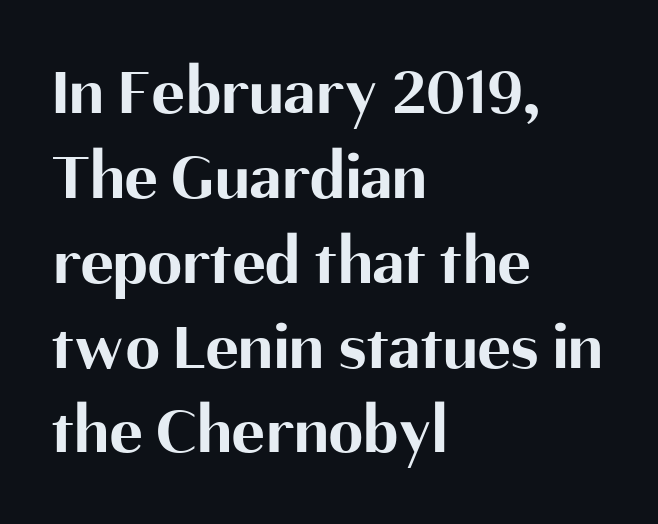
The image shows 69 px bold sans-serif type, upright; set left-aligned, line spacing 1.23x, normal letter spacing, not underlined; medium stroke contrast and a medium x-height.
